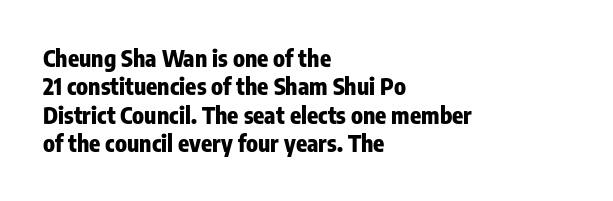
Plain, unruled lines of type. Heft: maximum for text — a bold. The tracking reads as untouched default to a designer's eye. Nope, not italic — everything's standing straight.
